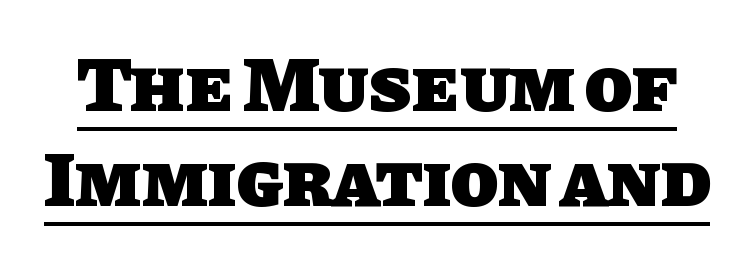
The image shows 78 px heavy sans-serif type; set line spacing 1.22x, normal letter spacing, underlined; low stroke contrast and a large x-height.
